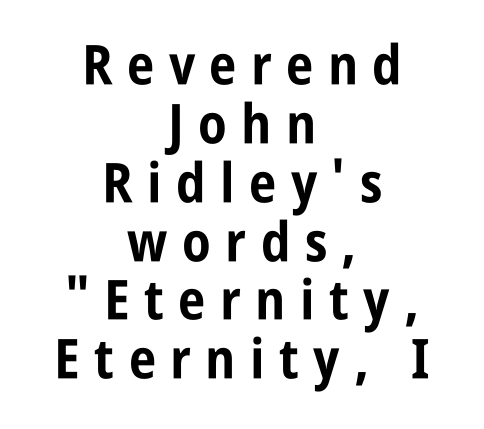
The image shows 55 px bold, condensed sans-serif type, upright; set centered, tight line spacing (1.07x), unusually wide letter spacing (+0.26 em), not underlined; low stroke contrast and a large x-height.
